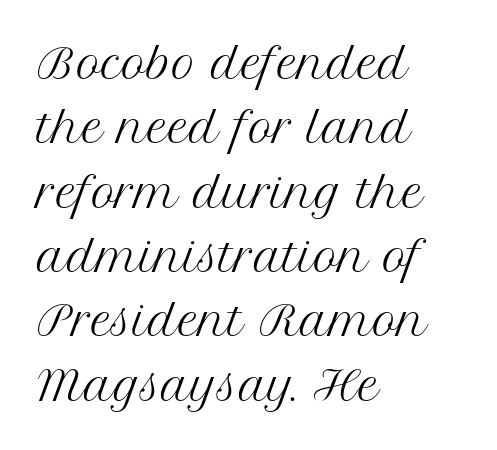
{"serif": "yes", "bold": "no", "weight": "regular", "width": "normal", "stroke_contrast": "medium", "x_height": "medium", "monospaced": "no", "underline": "no", "align": "left", "line_spacing": "normal", "line_spacing_ratio": 1.57, "letter_spacing": "normal", "letter_spacing_em": 0.0, "glyph_px": 41}
